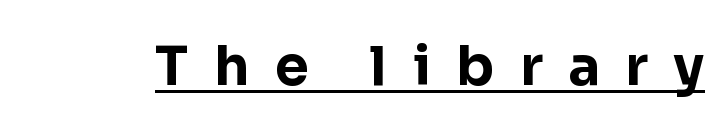
{"serif": "no", "italic": "no", "bold": "yes", "weight": "bold", "width": "normal", "stroke_contrast": "low", "x_height": "medium", "monospaced": "no", "underline": "yes", "letter_spacing": "wide", "letter_spacing_em": 0.47, "glyph_px": 54}
